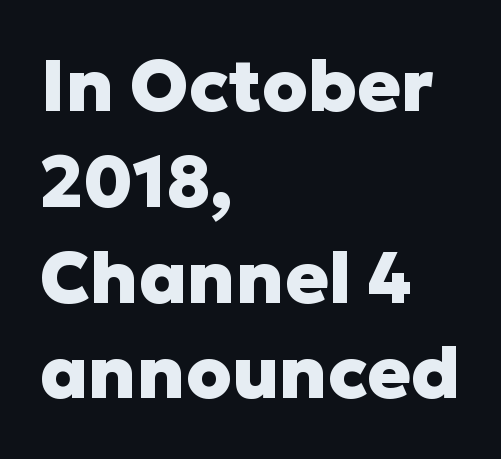
The image shows 72 px heavy sans-serif type, upright; set left-aligned, normal line spacing (1.33x), normal letter spacing, not underlined; low stroke contrast and a medium x-height.
